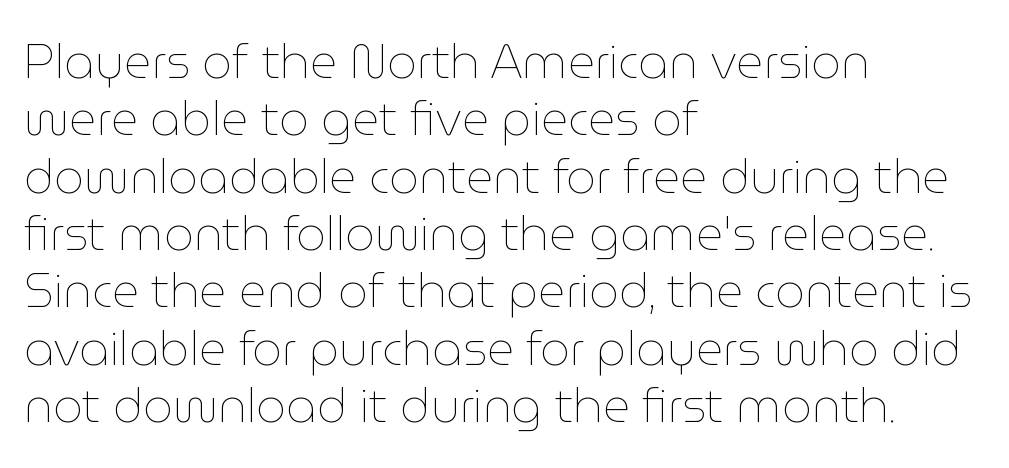
{"italic": "no", "bold": "no", "weight": "thin", "width": "normal", "stroke_contrast": "low", "x_height": "medium", "monospaced": "no", "underline": "no", "align": "left", "line_spacing_ratio": 1.22, "letter_spacing": "normal", "letter_spacing_em": 0.0, "glyph_px": 47}
